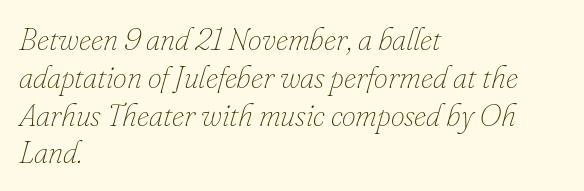
Q: Is the text bold? A: No.
Q: Is the text italic (slanted)? A: Yes, it leans right by about 16 degrees.
Q: Is the text underlined? A: No.
Q: How is the paragraph aligned? A: Left-aligned.
Q: Is the spacing between letters normal or unusually wide? A: Normal.
Q: Width (condensed, normal, or wide)? A: Normal.
Q: Stroke contrast? A: Low.
Q: x-height? A: Small.
Q: Monospaced? A: No.
